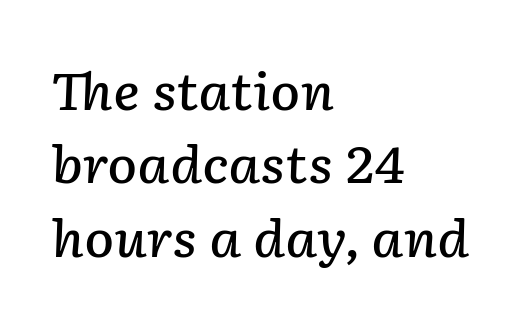
Q: Is the text bold? A: Semi-bold.
Q: Is the text italic (slanted)? A: Yes, it leans right by about 2 degrees.
Q: Is the text underlined? A: No.
Q: How is the paragraph aligned? A: Left-aligned.
Q: Is the spacing between letters normal or unusually wide? A: Normal.
Q: Is the spacing between lines tight, normal or loose? A: Normal.
Q: Width (condensed, normal, or wide)? A: Normal.
Q: Stroke contrast? A: Low.
Q: x-height? A: Medium.
Q: Monospaced? A: No.
